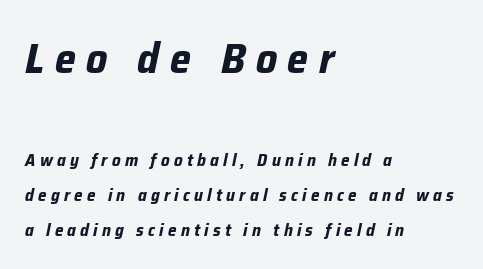
The image shows 42 px bold type, italic (leaning right); set left-aligned, loose line spacing (2.07x), unusually wide letter spacing (+0.25 em), not underlined; the first (top) block is 2.47x larger; low stroke contrast and a medium x-height.
